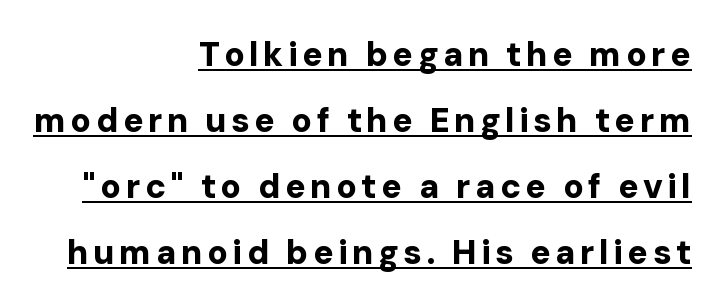
Q: Is the text bold? A: Yes.
Q: Is the text italic (slanted)? A: No, it is upright.
Q: Is the typeface a serif or a sans-serif typeface? A: Sans-serif.
Q: Is the text underlined? A: Yes.
Q: How is the paragraph aligned? A: Right-aligned.
Q: Is the spacing between lines tight, normal or loose? A: Loose.
Q: Width (condensed, normal, or wide)? A: Normal.
Q: Stroke contrast? A: Low.
Q: x-height? A: Medium.
Q: Monospaced? A: No.
